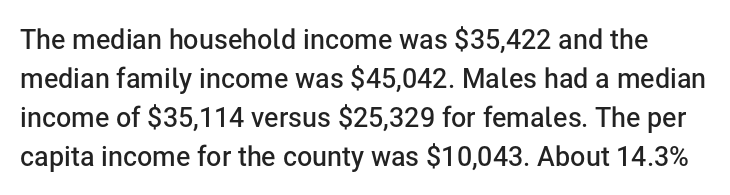
{"italic": "no", "bold": "semi", "underline": "no", "line_spacing": "normal", "line_spacing_ratio": 1.45, "letter_spacing": "normal", "letter_spacing_em": 0.0, "glyph_px": 27}
